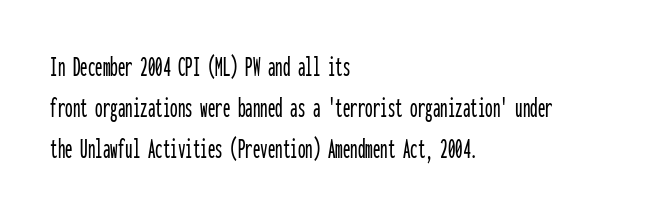
The image shows 30 px condensed sans-serif type, upright, monospaced; set left-aligned, normal line spacing (1.36x), normal letter spacing, not underlined; low stroke contrast and a medium x-height.
